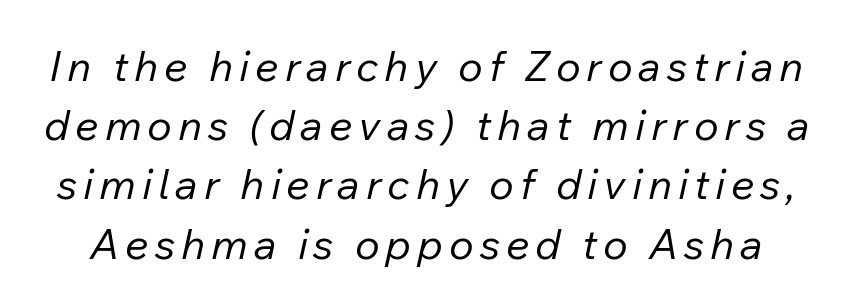
Q: Is the text bold? A: No.
Q: Is the text italic (slanted)? A: Yes, it leans right by about 12 degrees.
Q: Is the text underlined? A: No.
Q: Is the spacing between lines tight, normal or loose? A: Normal.
Q: Width (condensed, normal, or wide)? A: Normal.
Q: Stroke contrast? A: Low.
Q: x-height? A: Medium.
Q: Monospaced? A: No.
